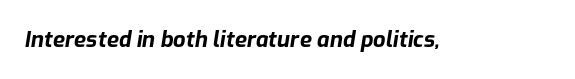
The image shows 22 px bold type, italic (leaning right); set normal letter spacing, not underlined.
